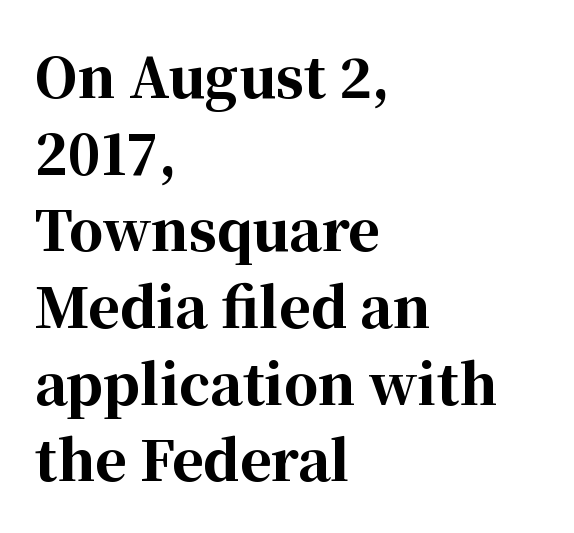
The letters stand straight up with perfectly vertical stems. Bare-footed words on every line. Is this a fixed-width face? No — the glyphs have proportional, varying widths. The rag falls on the right side of this text block.
